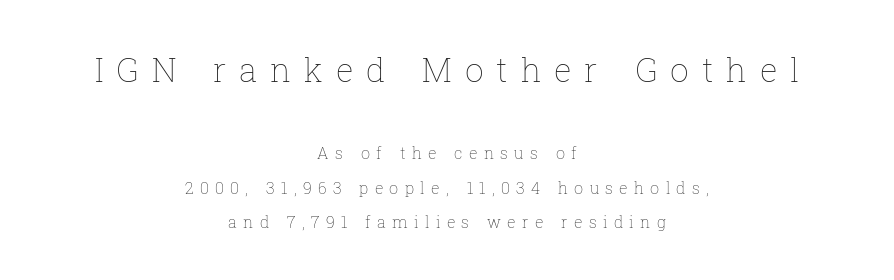
Q: Is the text bold? A: No.
Q: Is the text italic (slanted)? A: No, it is upright.
Q: Is the text underlined? A: No.
Q: How is the paragraph aligned? A: Centered.
Q: Is the spacing between letters normal or unusually wide? A: Unusually wide.
Q: Is the spacing between lines tight, normal or loose? A: Loose.
Q: Which block of text is set in a larger size, the first (top) or the second (bottom)? A: The first (top) one.
Q: Width (condensed, normal, or wide)? A: Normal.
Q: Stroke contrast? A: Low.
Q: x-height? A: Medium.
Q: Monospaced? A: No.
